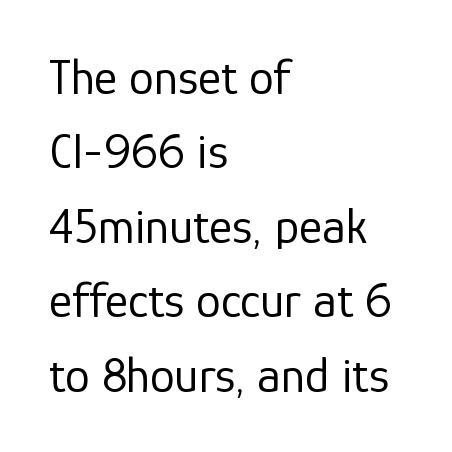
{"serif": "no", "italic": "no", "bold": "no", "weight": "regular", "width": "normal", "stroke_contrast": "low", "x_height": "medium", "monospaced": "no", "underline": "no", "align": "left", "line_spacing": "normal", "line_spacing_ratio": 1.49, "letter_spacing": "normal", "letter_spacing_em": 0.0, "glyph_px": 50}
